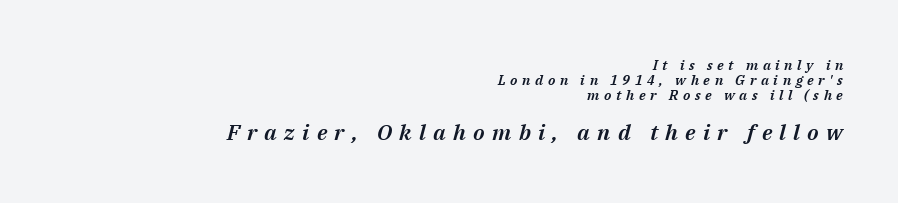
The space beneath each line is pristine and unruled. You could only call the tracking loose — the letters float apart. The compositor pushed each line to the right boundary. Successive baselines arrive quickly, one right under another. In this sample the second text group is rendered at the bigger scale. Tall strokes in this sample are angled rather than plumb.
